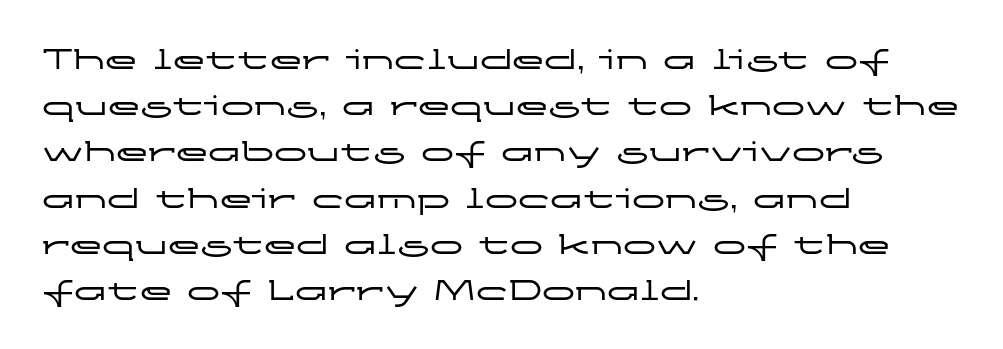
{"serif": "no", "italic": "no", "width": "wide", "stroke_contrast": "low", "x_height": "medium", "monospaced": "no", "underline": "no", "align": "left", "line_spacing": "normal", "line_spacing_ratio": 1.4, "letter_spacing": "normal", "letter_spacing_em": 0.0, "glyph_px": 33}
